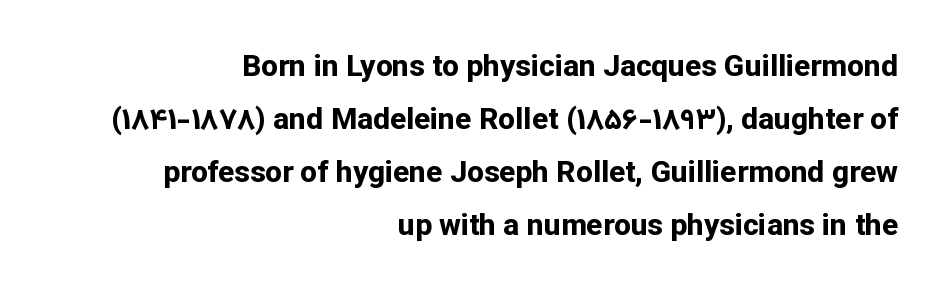
The image shows 30 px bold sans-serif type, upright; set right-aligned, line spacing 1.77x, normal letter spacing, not underlined; low stroke contrast and a medium x-height.
